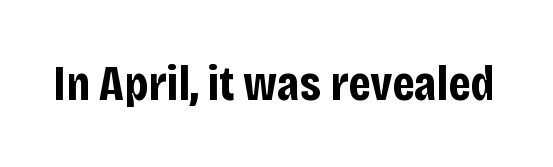
Q: Is the text bold? A: Yes.
Q: Is the text italic (slanted)? A: No, it is upright.
Q: Is the typeface a serif or a sans-serif typeface? A: Sans-serif.
Q: Is the text underlined? A: No.
Q: Is the spacing between letters normal or unusually wide? A: Normal.
Q: Width (condensed, normal, or wide)? A: Condensed.
Q: Stroke contrast? A: Low.
Q: x-height? A: Large.
Q: Monospaced? A: No.
